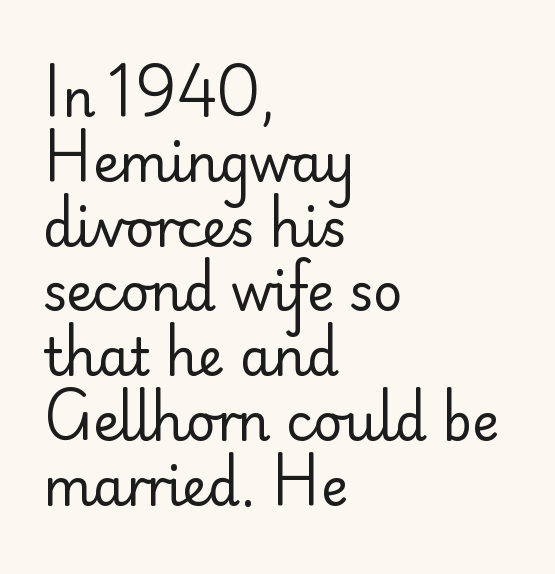
What's the leading like? Ordinary, nothing unusual. If you drew a ruler down the left edge, every line would touch it. Tracking here is standard; glyphs follow each other at the usual distance. Proportional: the letters do not fall into vertical columns.
